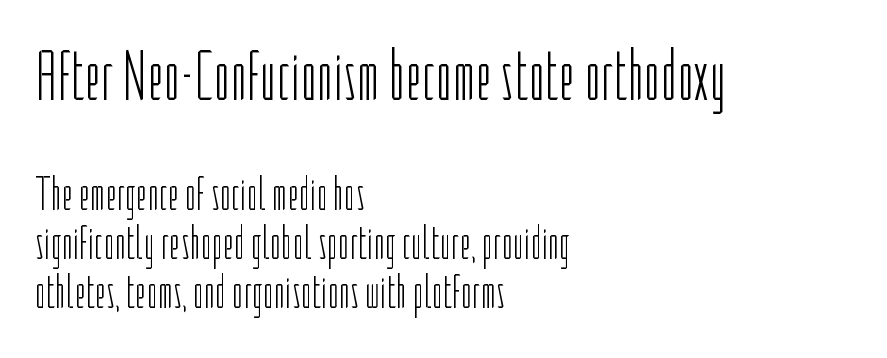
Tightly led — the rows are bunched. Is this a fixed-width face? No — the glyphs have proportional, varying widths. Any mark beneath the type? The region is blank. Caption: face not bold, strokes unweighted. Tracking here is standard; glyphs follow each other at the usual distance. Every character sits straight up, as roman type does.
